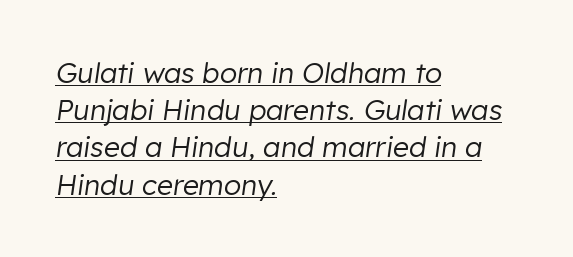
The image shows 28 px regular-weight type, italic (leaning right); set left-aligned, normal line spacing (1.33x), normal letter spacing, underlined; low stroke contrast and a medium x-height.
